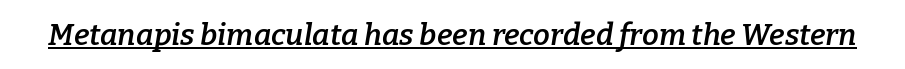
Students, note that the glyphs here touch the page at normal intervals. The passage shown is semibold, sitting just below true bold. This sample uses a serif face. Honestly, the underline is the first thing you notice here. Proportional: the letters do not fall into vertical columns. Observe the lean: these are italic letterforms.
